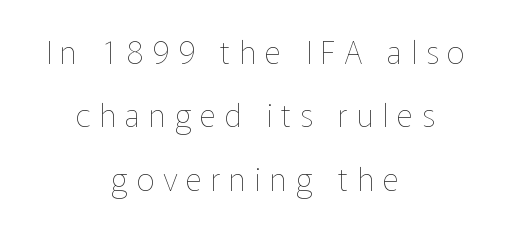
The image shows 32 px thin type, upright; set centered, loose line spacing (1.98x), unusually wide letter spacing (+0.27 em), not underlined; low stroke contrast and a medium x-height.
